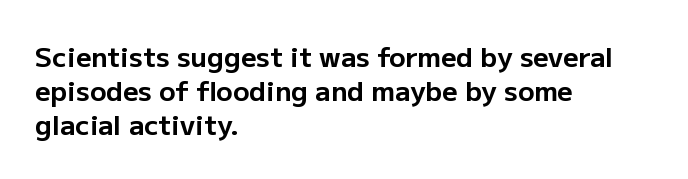
{"italic": "no", "bold": "yes", "underline": "no", "align": "left", "line_spacing": "normal", "line_spacing_ratio": 1.26, "letter_spacing": "normal", "letter_spacing_em": 0.0, "glyph_px": 27}
